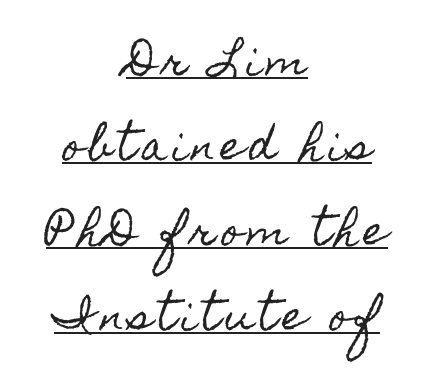
Q: Is the text italic (slanted)? A: Yes.
Q: Is the text underlined? A: Yes.
Q: How is the paragraph aligned? A: Centered.
Q: Is the spacing between lines tight, normal or loose? A: Loose.
Q: Width (condensed, normal, or wide)? A: Condensed.
Q: x-height? A: Small.
Q: Monospaced? A: No.
